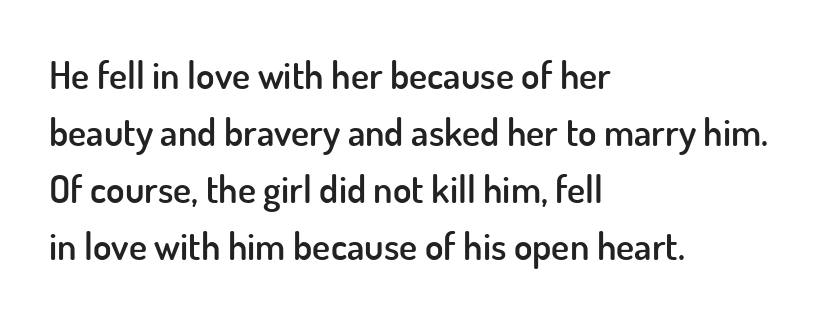
Q: Is the text bold? A: Semi-bold.
Q: Is the text italic (slanted)? A: No, it is upright.
Q: Is the typeface a serif or a sans-serif typeface? A: Sans-serif.
Q: Is the text underlined? A: No.
Q: How is the paragraph aligned? A: Left-aligned.
Q: Is the spacing between letters normal or unusually wide? A: Normal.
Q: Is the spacing between lines tight, normal or loose? A: Normal.
Q: Width (condensed, normal, or wide)? A: Normal.
Q: Stroke contrast? A: Low.
Q: x-height? A: Small.
Q: Monospaced? A: No.
